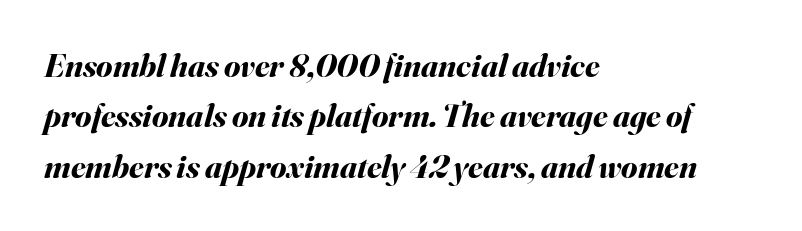
Q: Is the text bold? A: Yes.
Q: Is the text italic (slanted)? A: Yes, it leans right by about 16 degrees.
Q: Is the text underlined? A: No.
Q: How is the paragraph aligned? A: Left-aligned.
Q: Is the spacing between letters normal or unusually wide? A: Normal.
Q: Is the spacing between lines tight, normal or loose? A: Normal.
Q: Width (condensed, normal, or wide)? A: Normal.
Q: Stroke contrast? A: Medium.
Q: x-height? A: Small.
Q: Monospaced? A: No.
